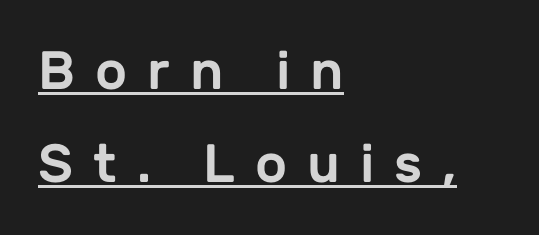
{"serif": "no", "italic": "no", "width": "normal", "stroke_contrast": "low", "x_height": "medium", "monospaced": "no", "underline": "yes", "align": "left", "line_spacing_ratio": 1.73, "letter_spacing": "wide", "letter_spacing_em": 0.37, "glyph_px": 54}
